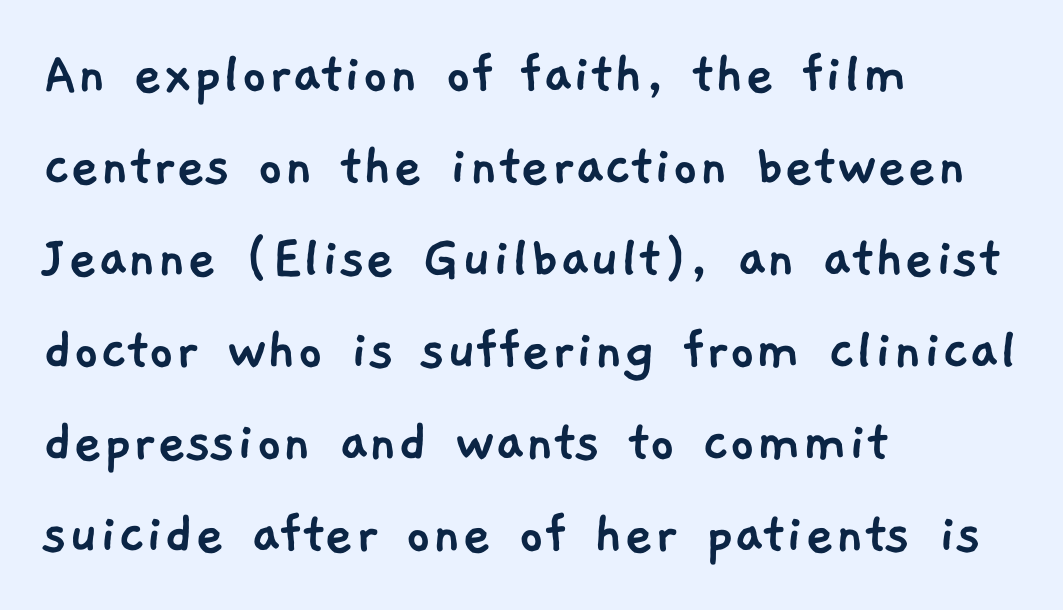
Spacing verdict: proportional, widths tailored to each character. The lines are quadded left. Compared with typical paragraphs, the rows here are spaced about the same. Nothing unusual about the tracking: characters are spaced as the font intends. The baseline area is clear. Each letter's strokes conclude bluntly, with no projecting serifs.
